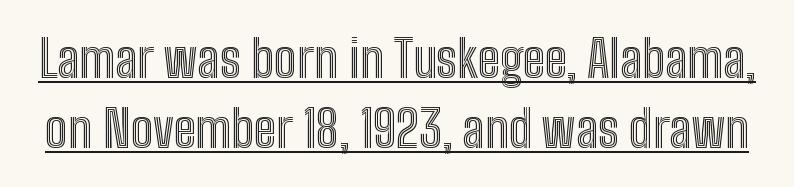
Q: Is the text italic (slanted)? A: No, it is upright.
Q: Is the text underlined? A: Yes.
Q: Is the spacing between letters normal or unusually wide? A: Normal.
Q: Is the spacing between lines tight, normal or loose? A: Normal.
Q: Width (condensed, normal, or wide)? A: Condensed.
Q: x-height? A: Medium.
Q: Monospaced? A: No.
